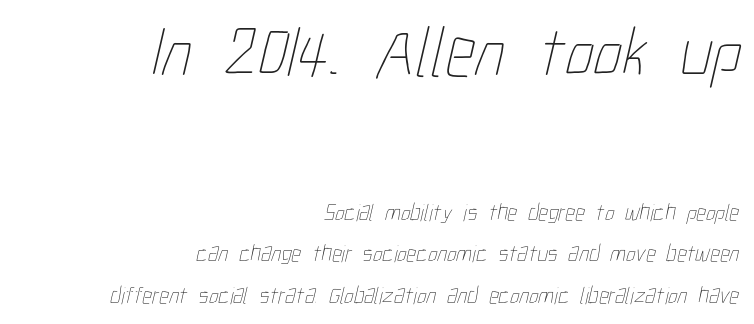
The typesetter chose a ragged-left arrangement here. The face used here is proportionally spaced, like ordinary book or web type. Short note: letters normally spaced. The strokes are not fattened; the text isn't bold. Anything drawn beneath the words? Only blank space. Typesetter's note — upper block bumped up in size, lower block left smaller.
